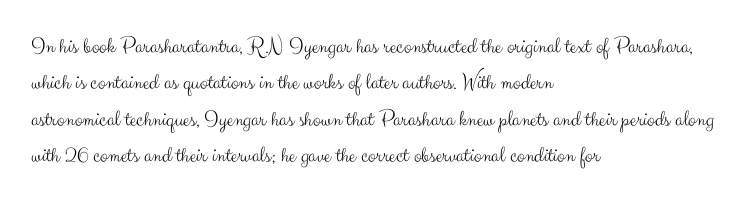
Q: Is the text bold? A: No.
Q: Is the text italic (slanted)? A: Yes.
Q: Is the text underlined? A: No.
Q: How is the paragraph aligned? A: Left-aligned.
Q: Is the spacing between letters normal or unusually wide? A: Normal.
Q: Is the spacing between lines tight, normal or loose? A: Normal.
